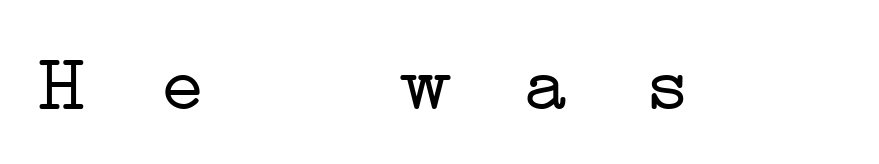
{"serif": "yes", "bold": "no", "weight": "light", "width": "wide", "stroke_contrast": "low", "x_height": "medium", "monospaced": "yes", "underline": "no", "letter_spacing": "wide", "letter_spacing_em": 0.35, "glyph_px": 78}
